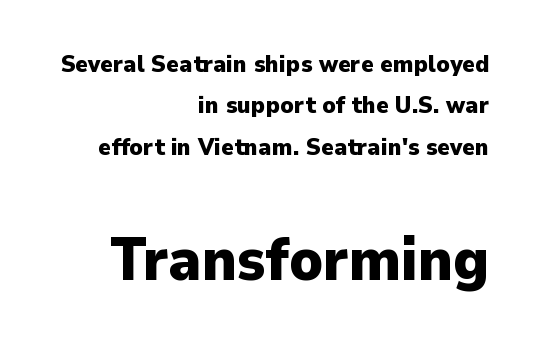
The image shows 60 px heavy sans-serif type, upright; set right-aligned, line spacing 1.72x, normal letter spacing, not underlined; the second (bottom) block is 2.5x larger; low stroke contrast and a medium x-height.
